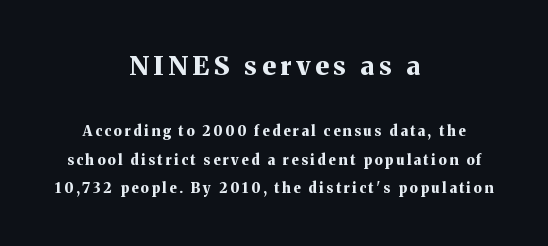
{"italic": "no", "bold": "yes", "underline": "no", "align": "center", "line_spacing": "loose", "line_spacing_ratio": 2.02, "larger_block": "first", "size_ratio": 1.86, "glyph_px": 26}
